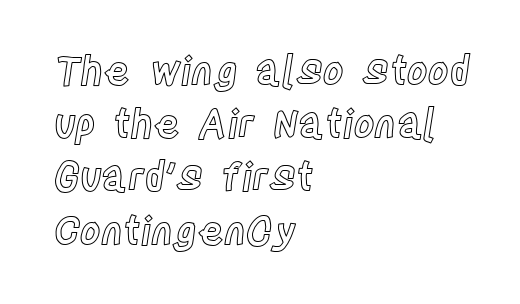
The image shows 40 px condensed type; set left-aligned, normal line spacing (1.33x), normal letter spacing, not underlined; a large x-height.
